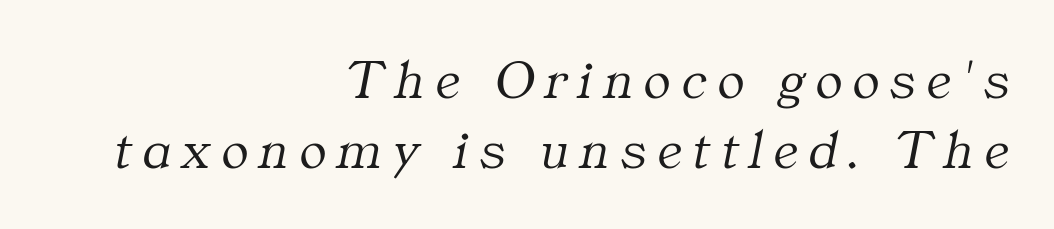
The image shows 56 px light serif type, italic (leaning right); set right-aligned, normal line spacing (1.25x), unusually wide letter spacing (+0.2 em), not underlined; medium stroke contrast and a medium x-height.
